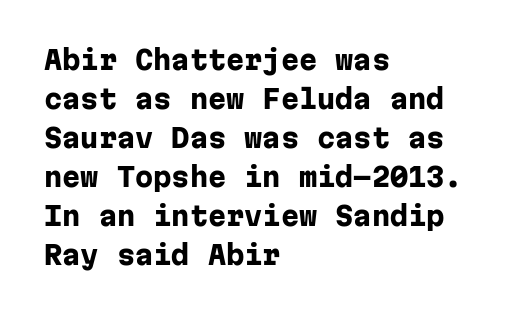
Q: Is the text bold? A: Yes.
Q: Is the text italic (slanted)? A: No, it is upright.
Q: Is the text underlined? A: No.
Q: How is the paragraph aligned? A: Left-aligned.
Q: Is the spacing between letters normal or unusually wide? A: Normal.
Q: Is the spacing between lines tight, normal or loose? A: Normal.
